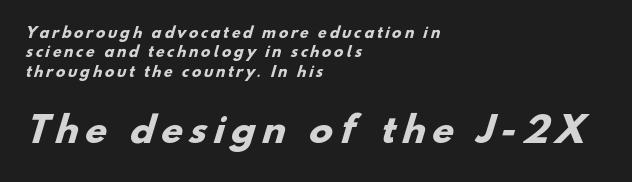
Q: Is the text bold? A: Yes.
Q: Is the typeface a serif or a sans-serif typeface? A: Sans-serif.
Q: Is the text underlined? A: No.
Q: How is the paragraph aligned? A: Left-aligned.
Q: Is the spacing between letters normal or unusually wide? A: Unusually wide.
Q: Is the spacing between lines tight, normal or loose? A: Normal.
Q: Which block of text is set in a larger size, the first (top) or the second (bottom)? A: The second (bottom) one.
Q: Width (condensed, normal, or wide)? A: Normal.
Q: Stroke contrast? A: Low.
Q: x-height? A: Small.
Q: Monospaced? A: No.
